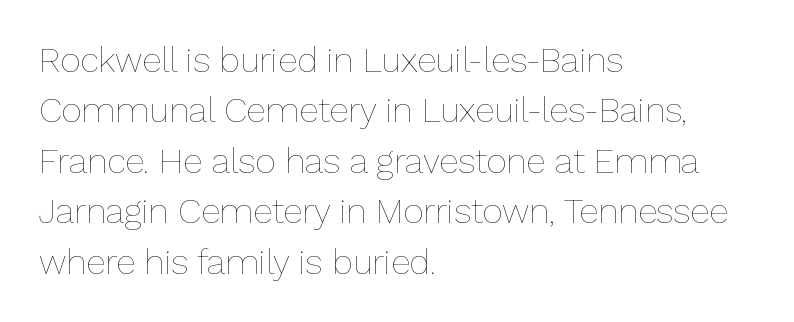
One-word summary of the alignment: left. What stands out about the letter spacing? Nothing — it is the standard amount. Stems and bowls with no extra thickness — not bold. Is there much room between lines? A standard amount, neither cramped nor airy. Every stem runs plumb, perpendicular to the baseline.
